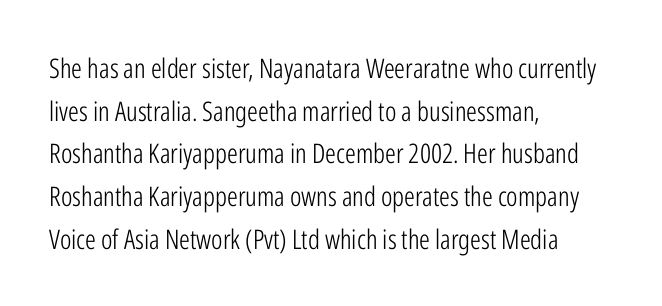
The image shows 27 px text type, upright; set left-aligned, normal line spacing (1.58x), normal letter spacing, not underlined.
